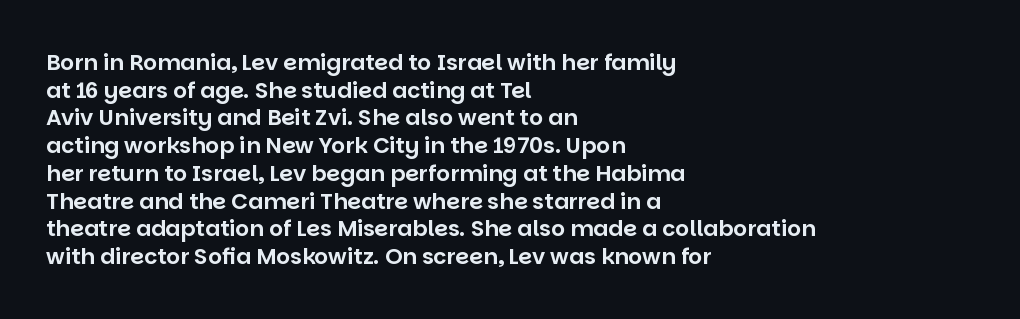
The image shows 22 px text type, upright; set left-aligned, normal line spacing (1.26x), normal letter spacing, not underlined.
